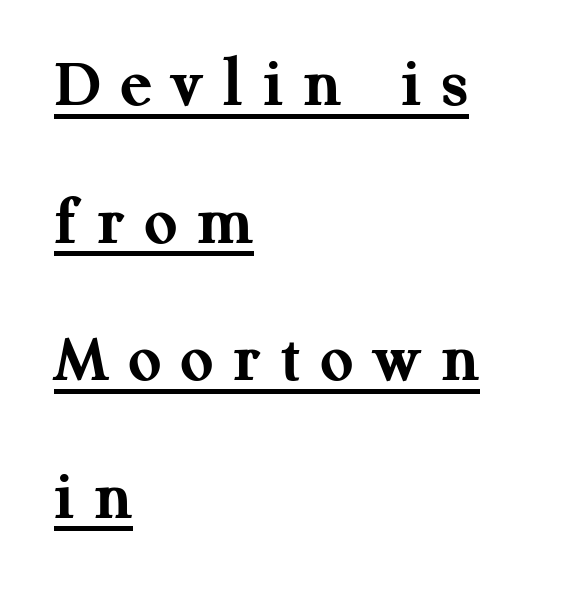
Q: Is the text bold? A: Yes.
Q: Is the text italic (slanted)? A: No, it is upright.
Q: Is the typeface a serif or a sans-serif typeface? A: Serif.
Q: Is the text underlined? A: Yes.
Q: How is the paragraph aligned? A: Left-aligned.
Q: Is the spacing between letters normal or unusually wide? A: Unusually wide.
Q: Is the spacing between lines tight, normal or loose? A: Loose.
Q: Width (condensed, normal, or wide)? A: Normal.
Q: Stroke contrast? A: Medium.
Q: x-height? A: Medium.
Q: Monospaced? A: No.
